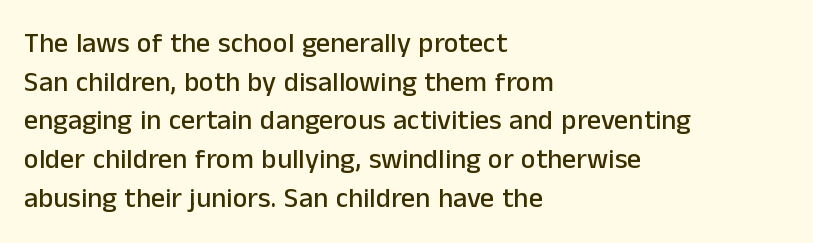
Q: Is the text italic (slanted)? A: No, it is upright.
Q: Is the typeface a serif or a sans-serif typeface? A: Sans-serif.
Q: Is the text underlined? A: No.
Q: How is the paragraph aligned? A: Left-aligned.
Q: Is the spacing between letters normal or unusually wide? A: Normal.
Q: Is the spacing between lines tight, normal or loose? A: Normal.
Q: Width (condensed, normal, or wide)? A: Normal.
Q: Stroke contrast? A: Low.
Q: x-height? A: Medium.
Q: Monospaced? A: No.
